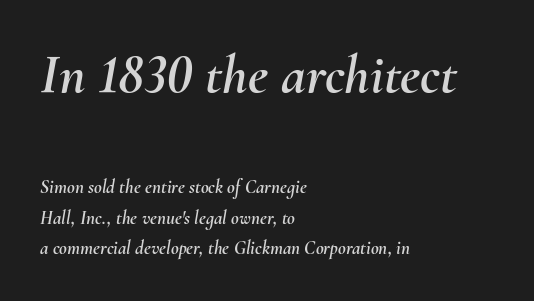
The image shows 56 px text type, italic (leaning right); set left-aligned, normal line spacing (1.61x), normal letter spacing, not underlined; the first (top) block is 2.95x larger; medium stroke contrast and a small x-height.
